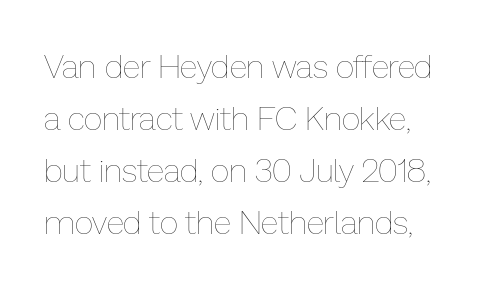
Tall strokes in this sample are plumb rather than angled. Looks like regular typesetting: each glyph gets only the width it needs. What stands out about the letter spacing? Nothing — it is the standard amount. Underlining? Definitely not there. These lines sit exactly where default settings would place them.
